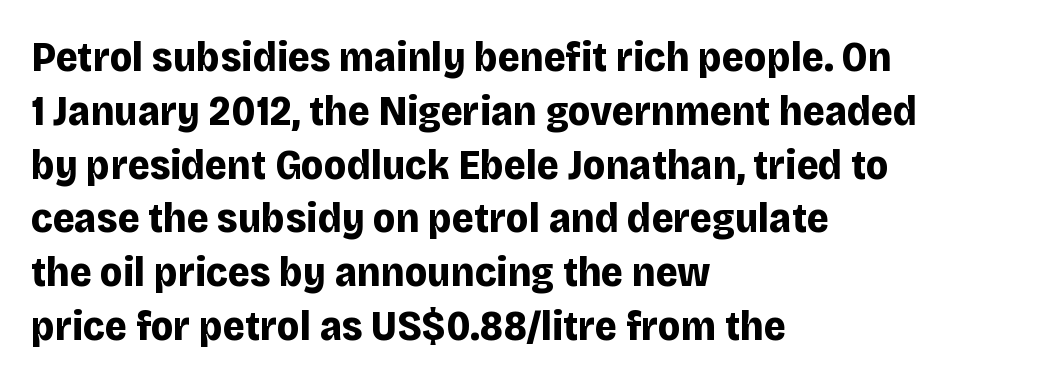
Q: Is the text bold? A: Yes.
Q: Is the text italic (slanted)? A: No, it is upright.
Q: Is the typeface a serif or a sans-serif typeface? A: Sans-serif.
Q: Is the text underlined? A: No.
Q: How is the paragraph aligned? A: Left-aligned.
Q: Is the spacing between letters normal or unusually wide? A: Normal.
Q: Is the spacing between lines tight, normal or loose? A: Normal.
Q: Width (condensed, normal, or wide)? A: Normal.
Q: Stroke contrast? A: Low.
Q: x-height? A: Large.
Q: Monospaced? A: No.
